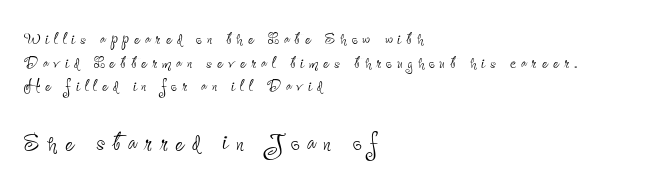
{"serif": "no", "bold": "no", "weight": "thin", "width": "condensed", "stroke_contrast": "low", "x_height": "small", "monospaced": "no", "underline": "no", "align": "left", "line_spacing": "tight", "line_spacing_ratio": 1.12, "letter_spacing": "wide", "letter_spacing_em": 0.23, "larger_block": "second", "size_ratio": 1.52, "glyph_px": 32}
